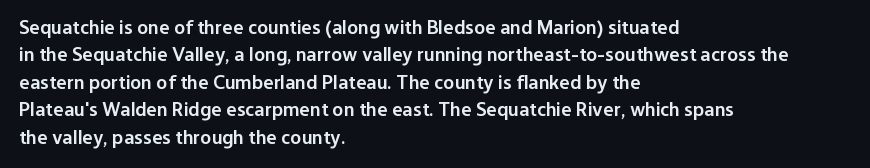
The specimen reads as upright at a glance. Each new line begins a customary step beneath the previous one. Has an underline been added? It has not. Its strokes are somewhat broadened, the hallmark of semibold type.
